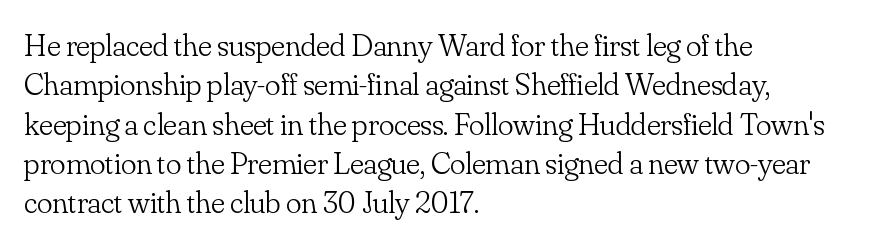
Q: Is the text bold? A: No.
Q: Is the text italic (slanted)? A: No, it is upright.
Q: Is the typeface a serif or a sans-serif typeface? A: Serif.
Q: Is the text underlined? A: No.
Q: How is the paragraph aligned? A: Left-aligned.
Q: Is the spacing between letters normal or unusually wide? A: Normal.
Q: Width (condensed, normal, or wide)? A: Normal.
Q: Stroke contrast? A: Low.
Q: x-height? A: Small.
Q: Monospaced? A: No.
